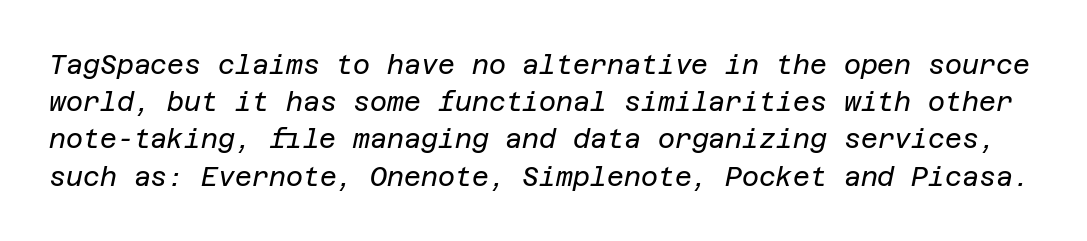
{"italic": "yes", "lean": "right", "slant_degrees": 12, "bold": "no", "underline": "no", "line_spacing": "normal", "line_spacing_ratio": 1.43, "letter_spacing": "normal", "letter_spacing_em": 0.0, "glyph_px": 26}
